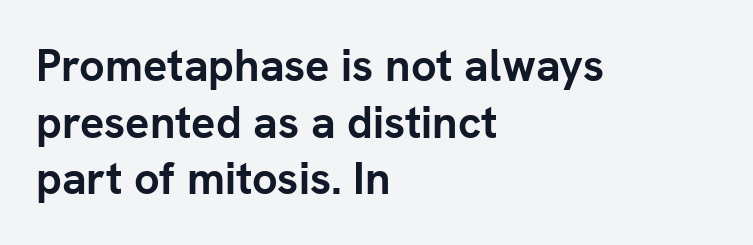
The image shows 45 px semibold sans-serif type, upright; set left-aligned, normal line spacing (1.26x), normal letter spacing, not underlined; low stroke contrast and a medium x-height.
